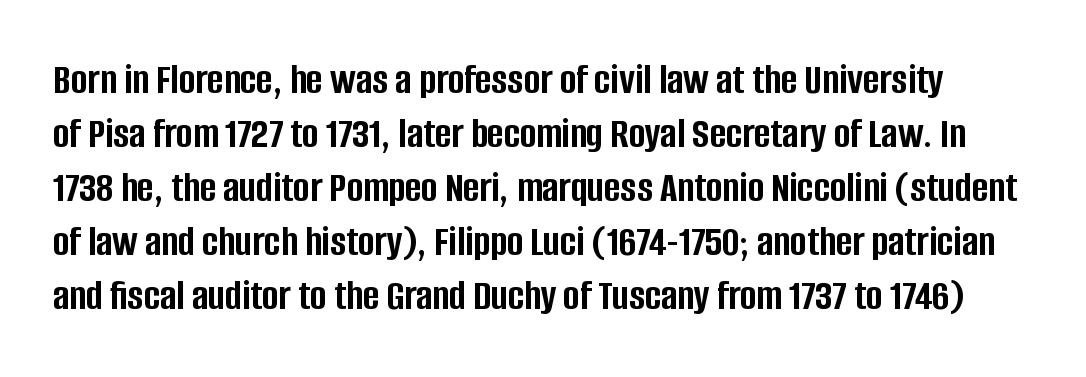
The image shows 44 px semibold, condensed sans-serif type, upright; set line spacing 1.23x, normal letter spacing, not underlined; low stroke contrast and a large x-height.
